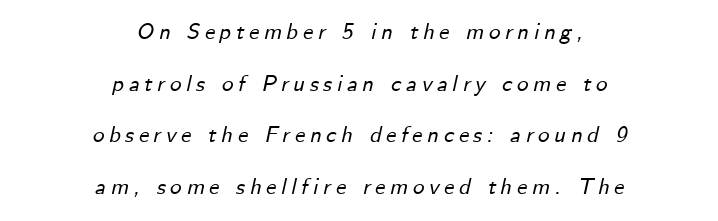
Observe the wide spacing: letters keep a clear distance from each other. Both edges are ragged and mirror each other, which tells us the setting is centered. Any mark beneath the type? The region is blank. Quick note: italic.
